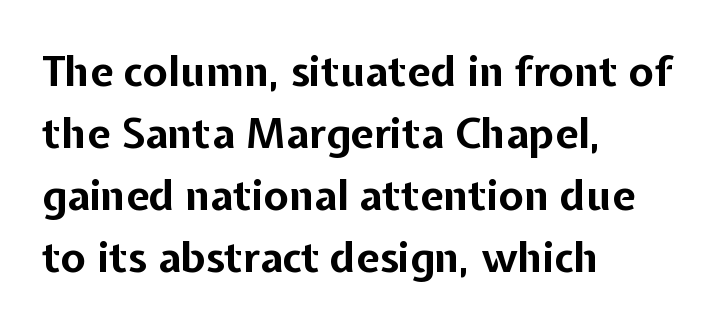
Q: Is the text bold? A: Yes.
Q: Is the text italic (slanted)? A: No, it is upright.
Q: Is the typeface a serif or a sans-serif typeface? A: Sans-serif.
Q: Is the text underlined? A: No.
Q: How is the paragraph aligned? A: Left-aligned.
Q: Is the spacing between letters normal or unusually wide? A: Normal.
Q: Is the spacing between lines tight, normal or loose? A: Normal.
Q: Width (condensed, normal, or wide)? A: Normal.
Q: Stroke contrast? A: Low.
Q: x-height? A: Medium.
Q: Monospaced? A: No.
